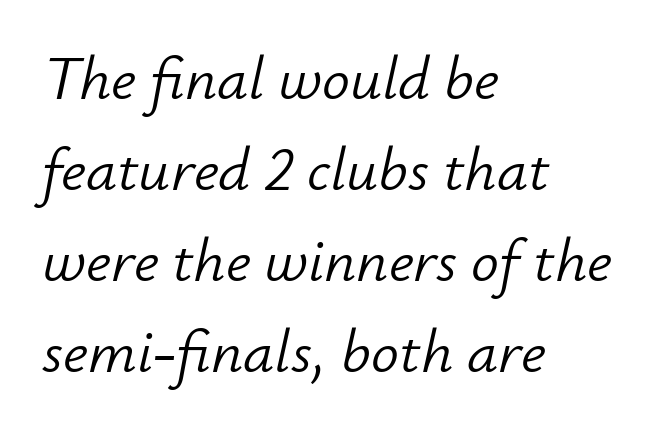
The image shows 62 px light type, italic (leaning right); set left-aligned, normal line spacing (1.47x), normal letter spacing, not underlined; low stroke contrast and a small x-height.
